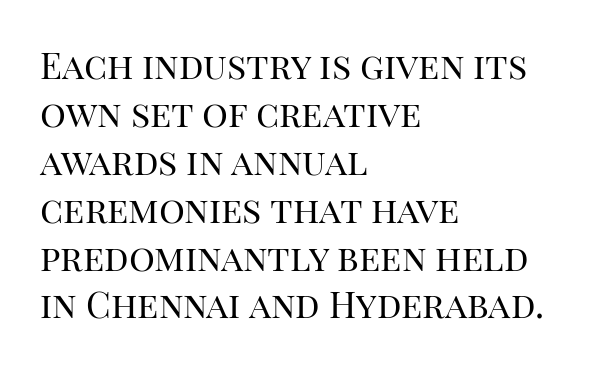
The image shows 36 px regular-weight serif type, upright; set left-aligned, normal line spacing (1.33x), normal letter spacing, not underlined; high stroke contrast and a large x-height.
